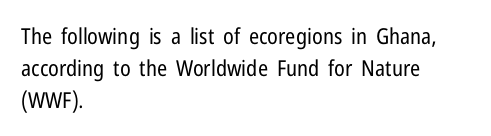
{"italic": "no", "bold": "no", "underline": "no", "align": "left", "line_spacing": "normal", "line_spacing_ratio": 1.45, "letter_spacing": "normal", "letter_spacing_em": 0.0, "glyph_px": 22}
